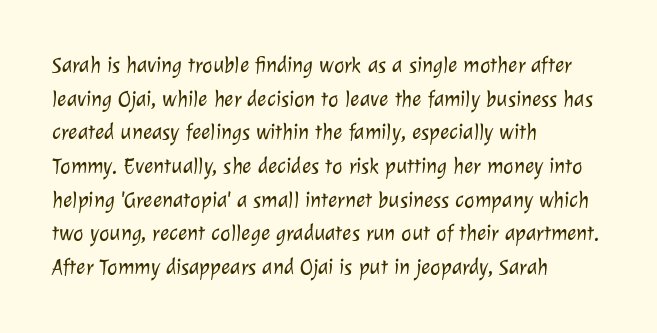
The strokes carry an ordinary text weight at most. Does the copy run flush right? No — it runs flush left. The type is set solid horizontally, with unmodified tracking. Successive baselines arrive at the customary interval. The area under the type is left untouched.
